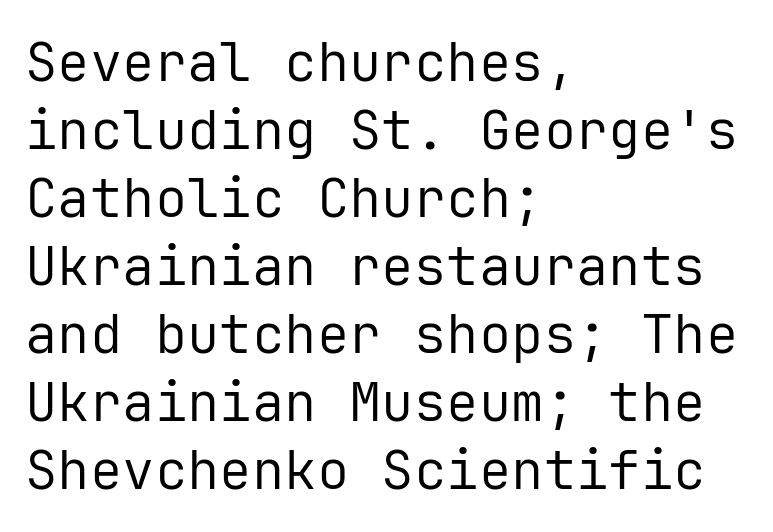
The image shows 54 px regular-weight sans-serif type, upright, monospaced; set left-aligned, normal line spacing (1.26x), normal letter spacing, not underlined; low stroke contrast and a medium x-height.
